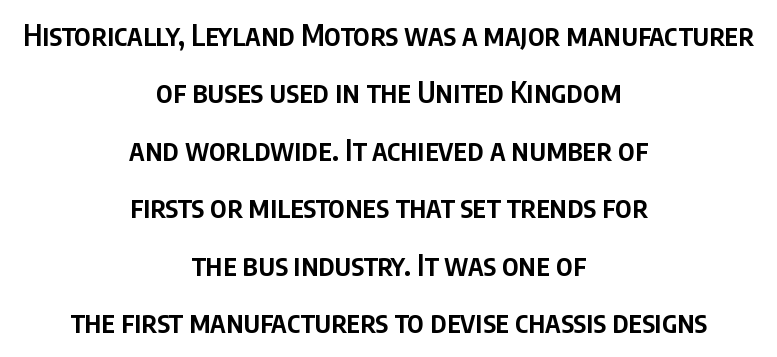
The image shows 29 px semibold, condensed sans-serif type, upright; set centered, loose line spacing (1.98x), normal letter spacing, not underlined; low stroke contrast and a large x-height.
